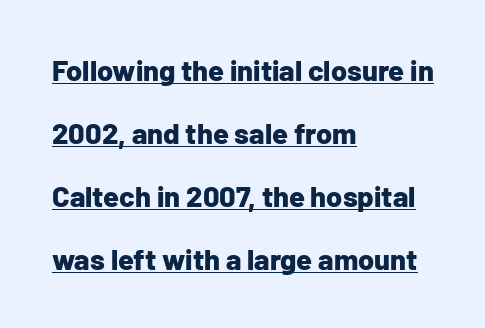
{"serif": "no", "italic": "no", "bold": "yes", "weight": "bold", "width": "normal", "stroke_contrast": "low", "x_height": "medium", "monospaced": "no", "underline": "yes", "align": "left", "line_spacing": "loose", "line_spacing_ratio": 2.17, "letter_spacing": "normal", "letter_spacing_em": 0.0, "glyph_px": 29}
